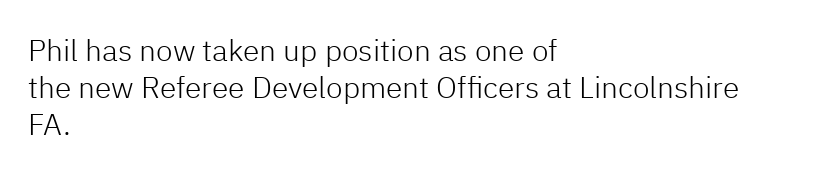
Typeset ragged right — the left edge is the straight one. Glyph-to-glyph distance matches everyday printed text. Think of a printed novel: that variable character pitch is what you see here. Summary of weight: not heavy and not bold. A typesetter would label this face a sans.
